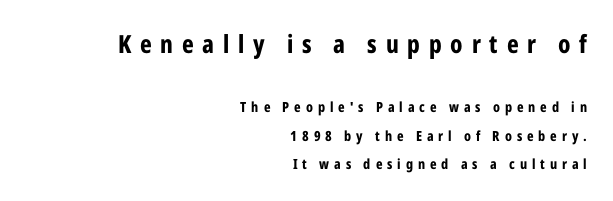
{"italic": "no", "bold": "yes", "underline": "no", "align": "right", "line_spacing": "loose", "line_spacing_ratio": 2.04, "letter_spacing": "wide", "letter_spacing_em": 0.35, "larger_block": "first", "size_ratio": 1.79, "glyph_px": 25}
